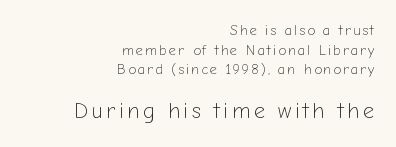
The image shows 22 px text type, upright; set right-aligned, normal line spacing (1.4x), not underlined; the second (bottom) block is 1.57x larger.
